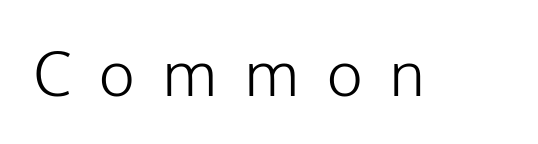
Q: Is the text bold? A: No.
Q: Is the text italic (slanted)? A: No, it is upright.
Q: Is the typeface a serif or a sans-serif typeface? A: Sans-serif.
Q: Is the text underlined? A: No.
Q: Is the spacing between letters normal or unusually wide? A: Unusually wide.
Q: Width (condensed, normal, or wide)? A: Normal.
Q: Stroke contrast? A: Low.
Q: x-height? A: Medium.
Q: Monospaced? A: No.
